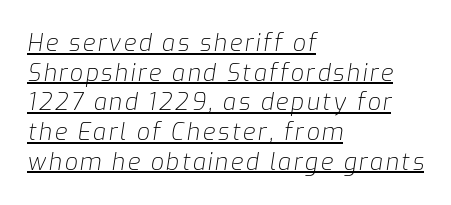
{"italic": "yes", "lean": "right", "slant_degrees": 9, "bold": "no", "underline": "yes", "align": "left", "line_spacing": "normal", "line_spacing_ratio": 1.29, "glyph_px": 23}
